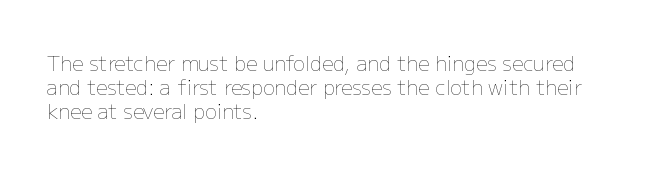
Tall strokes in this sample are plumb rather than angled. Decoration check: the copy has no underline. Words appear dense and cohesive because spacing is normal. The typesetter chose a ragged-right arrangement here.
